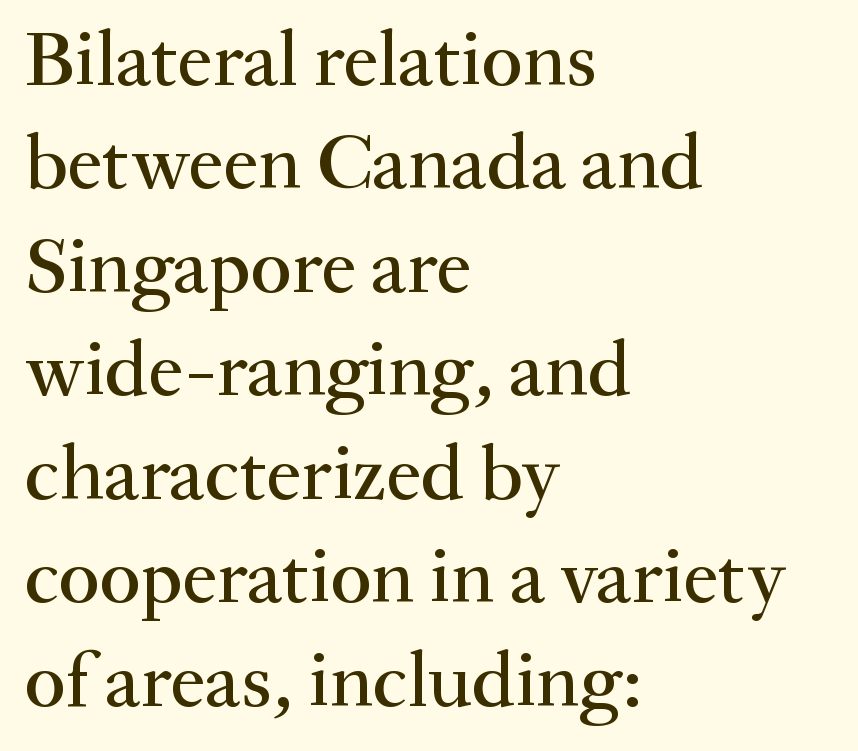
Unlike italic type, these characters show no tilt at all. Character widths vary here, with narrow letters taking less room than wide ones. The horizontal fit of the characters is conventional and even. Honestly, the row spacing looks completely unremarkable. Anything drawn beneath the words? Only blank space.
